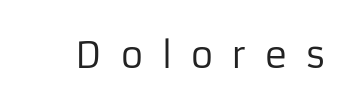
Here the glyphs are tracked loosely, breaking word shapes into spaced letters. The designer went with a sans here, leaving each stem footless. The space directly below the letters is spotless. The letterforms sit at book weight or below.
